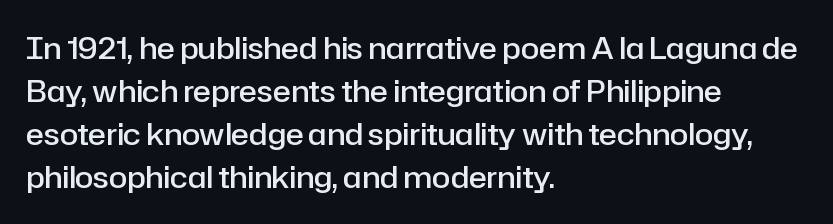
Q: Is the text bold? A: Semi-bold.
Q: Is the text italic (slanted)? A: No, it is upright.
Q: Is the typeface a serif or a sans-serif typeface? A: Sans-serif.
Q: Is the text underlined? A: No.
Q: How is the paragraph aligned? A: Left-aligned.
Q: Is the spacing between letters normal or unusually wide? A: Normal.
Q: Is the spacing between lines tight, normal or loose? A: Normal.
Q: Width (condensed, normal, or wide)? A: Normal.
Q: Stroke contrast? A: Low.
Q: x-height? A: Medium.
Q: Monospaced? A: No.
